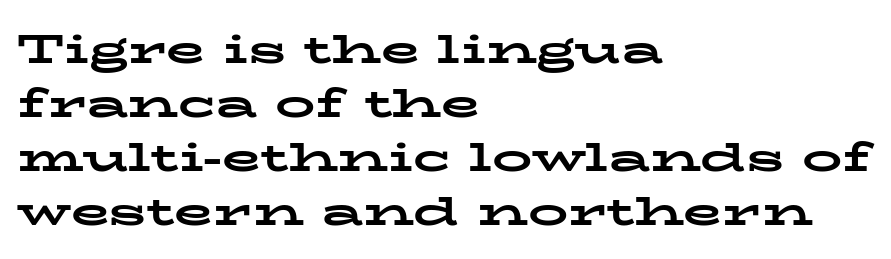
{"serif": "yes", "italic": "no", "bold": "yes", "weight": "bold", "width": "wide", "stroke_contrast": "low", "x_height": "medium", "monospaced": "no", "underline": "no", "align": "left", "line_spacing": "normal", "line_spacing_ratio": 1.35, "letter_spacing": "normal", "letter_spacing_em": 0.0, "glyph_px": 40}
